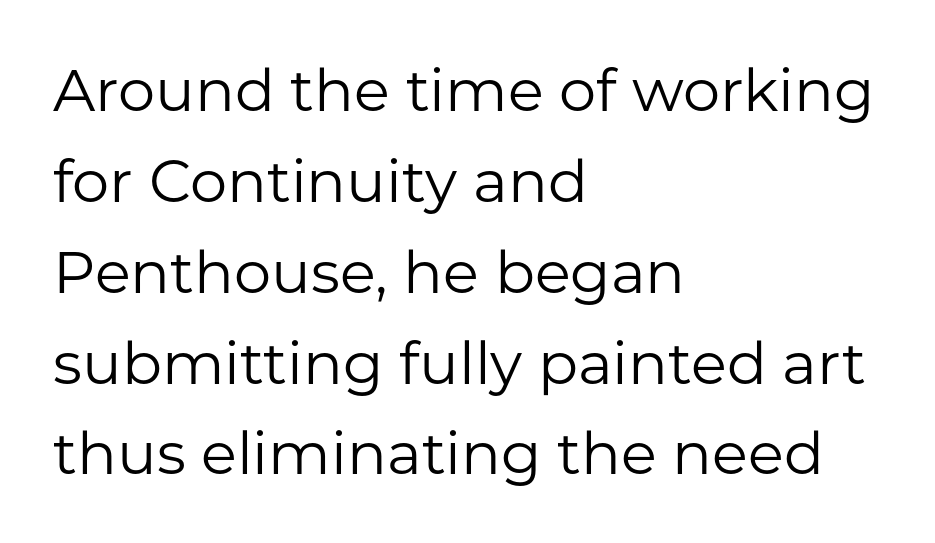
{"serif": "no", "italic": "no", "bold": "no", "weight": "regular", "width": "normal", "stroke_contrast": "low", "x_height": "medium", "monospaced": "no", "underline": "no", "align": "left", "line_spacing": "normal", "line_spacing_ratio": 1.54, "letter_spacing": "normal", "letter_spacing_em": 0.0, "glyph_px": 59}
